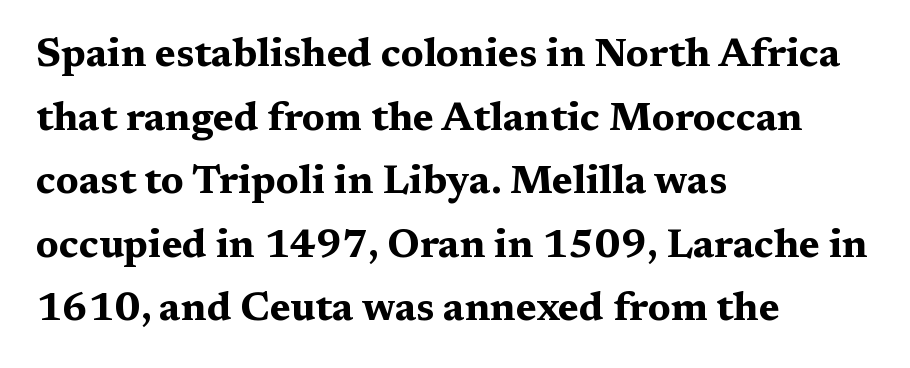
{"serif": "yes", "italic": "no", "bold": "yes", "weight": "bold", "width": "wide", "stroke_contrast": "medium", "x_height": "medium", "monospaced": "no", "underline": "no", "align": "left", "line_spacing": "normal", "line_spacing_ratio": 1.59, "letter_spacing": "normal", "letter_spacing_em": 0.0, "glyph_px": 40}
